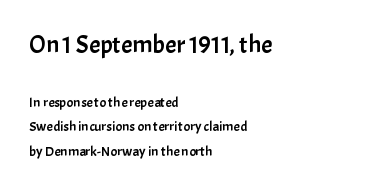
Q: Is the text italic (slanted)? A: No, it is upright.
Q: Is the text underlined? A: No.
Q: How is the paragraph aligned? A: Left-aligned.
Q: Is the spacing between letters normal or unusually wide? A: Normal.
Q: Which block of text is set in a larger size, the first (top) or the second (bottom)? A: The first (top) one.
